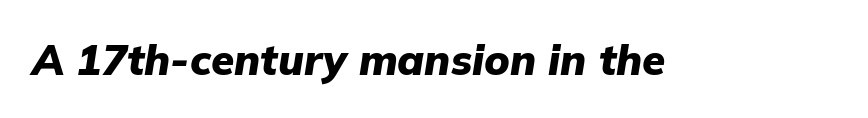
The image shows 42 px heavy type, italic (leaning right); set normal letter spacing, not underlined; low stroke contrast and a medium x-height.
